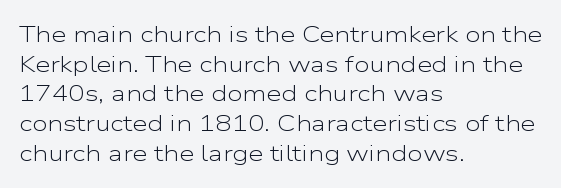
Q: Is the text bold? A: No.
Q: Is the text italic (slanted)? A: No, it is upright.
Q: Is the text underlined? A: No.
Q: How is the paragraph aligned? A: Left-aligned.
Q: Is the spacing between letters normal or unusually wide? A: Normal.
Q: Is the spacing between lines tight, normal or loose? A: Normal.
